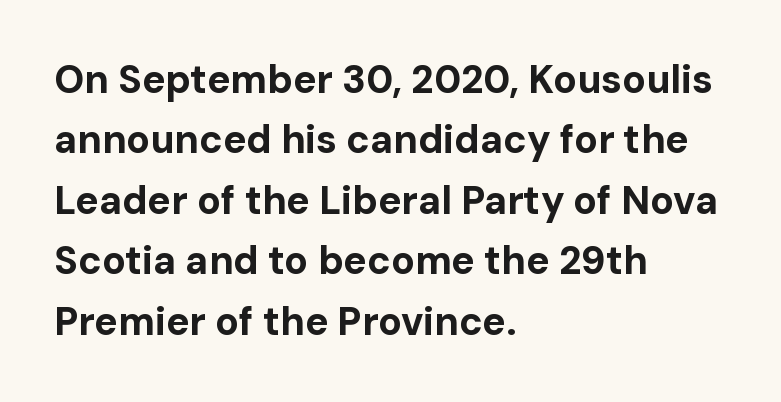
The image shows 39 px bold sans-serif type, upright; set left-aligned, normal line spacing (1.55x), normal letter spacing, not underlined; low stroke contrast and a medium x-height.
